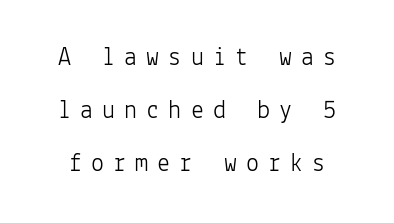
The image shows 26 px text type, upright; set loose line spacing (2.03x), unusually wide letter spacing (+0.35 em), not underlined.
